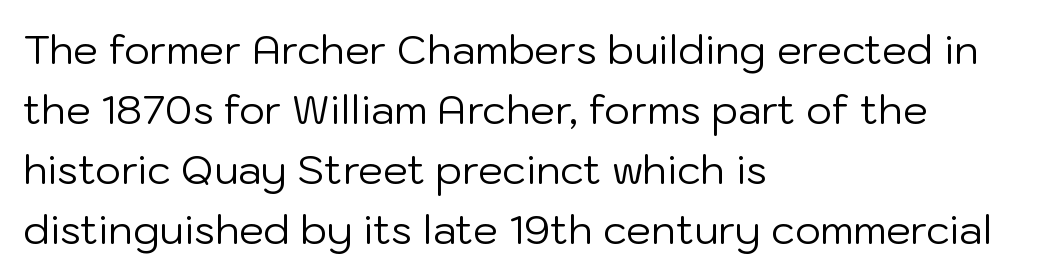
{"serif": "no", "italic": "no", "bold": "no", "weight": "regular", "width": "normal", "stroke_contrast": "low", "x_height": "medium", "monospaced": "no", "underline": "no", "align": "left", "line_spacing": "normal", "line_spacing_ratio": 1.5, "letter_spacing": "normal", "letter_spacing_em": 0.0, "glyph_px": 40}
